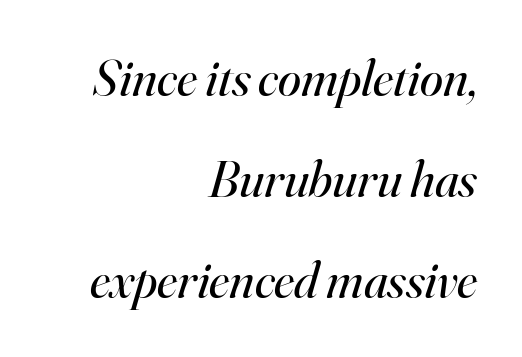
Default kerning and tracking; the words read as compact shapes. Vertical spacing — loose. Is this a sans? No — the strokes have serifs. A typesetter would mark this as italic. Each stroke keeps to a modest, everyday thickness or less.
